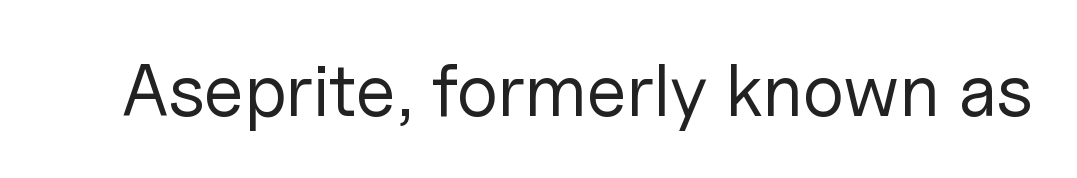
Q: Is the text bold? A: No.
Q: Is the text italic (slanted)? A: No, it is upright.
Q: Is the typeface a serif or a sans-serif typeface? A: Sans-serif.
Q: Is the text underlined? A: No.
Q: Is the spacing between letters normal or unusually wide? A: Normal.
Q: Width (condensed, normal, or wide)? A: Normal.
Q: Stroke contrast? A: Low.
Q: x-height? A: Medium.
Q: Monospaced? A: No.
